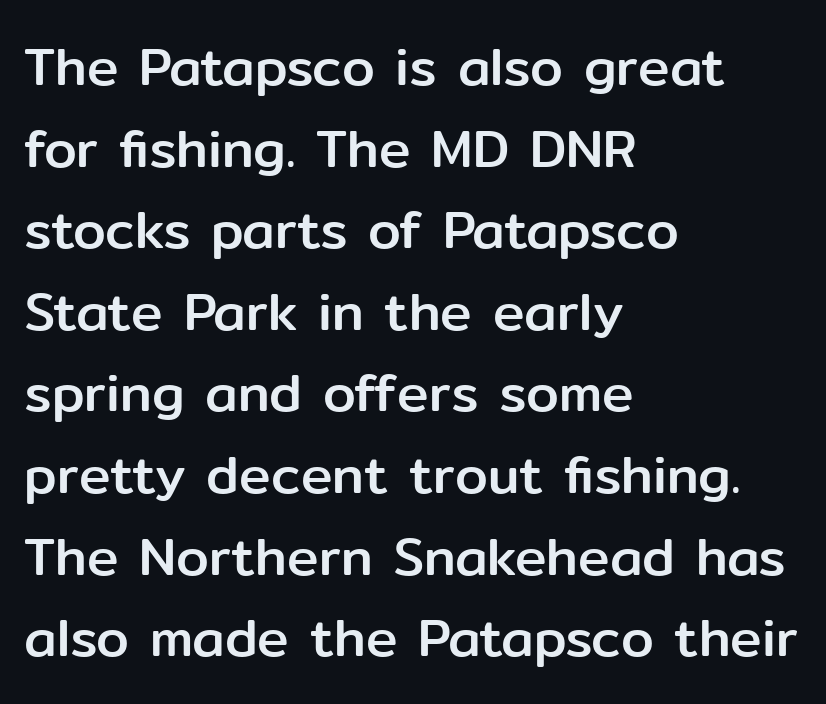
Q: Is the text italic (slanted)? A: No, it is upright.
Q: Is the typeface a serif or a sans-serif typeface? A: Sans-serif.
Q: Is the text underlined? A: No.
Q: How is the paragraph aligned? A: Left-aligned.
Q: Is the spacing between letters normal or unusually wide? A: Normal.
Q: Is the spacing between lines tight, normal or loose? A: Normal.
Q: Width (condensed, normal, or wide)? A: Normal.
Q: Stroke contrast? A: Low.
Q: x-height? A: Medium.
Q: Monospaced? A: No.
